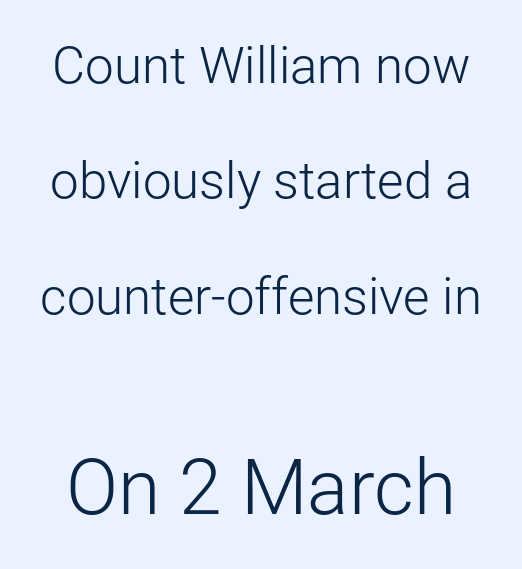
Compared with typical paragraphs, the rows here are farther apart. Letters rest on an invisible, unmarked baseline. The designer gave the closing block more size than the opening block. Is the letter spacing exaggerated? No — it looks like the ordinary default.
